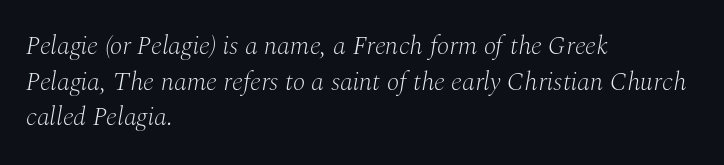
The letters look calm and open, with moderate or lighter stems. Each line starts at the same left margin while the right side varies. You could call the tracking neutral — neither tight nor loose. The string is rendered with underlining switched off. Yep, that's italic — everything's leaning.
